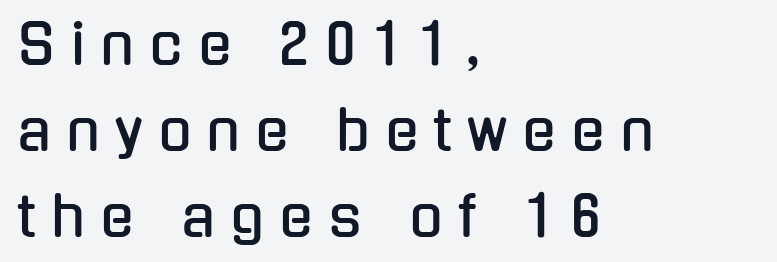
The image shows 55 px condensed sans-serif type, upright; set left-aligned, normal line spacing (1.56x), unusually wide letter spacing (+0.28 em), not underlined; low stroke contrast and a medium x-height.
